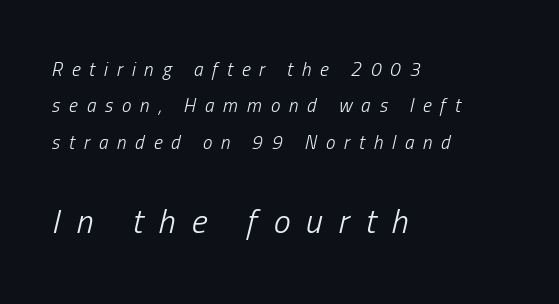
The image shows 34 px light, condensed type, italic (leaning right); set left-aligned, loose line spacing (1.92x), unusually wide letter spacing (+0.47 em), not underlined; the second (bottom) block is 1.79x larger; low stroke contrast and a medium x-height.
